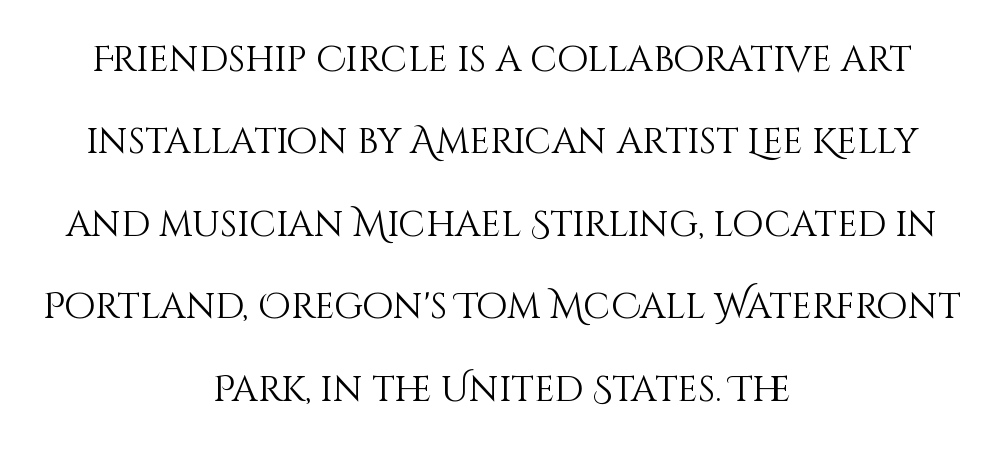
Q: Is the text bold? A: No.
Q: Is the text italic (slanted)? A: No, it is upright.
Q: Is the text underlined? A: No.
Q: How is the paragraph aligned? A: Centered.
Q: Is the spacing between letters normal or unusually wide? A: Normal.
Q: Is the spacing between lines tight, normal or loose? A: Loose.
Q: Width (condensed, normal, or wide)? A: Normal.
Q: Stroke contrast? A: Medium.
Q: x-height? A: Large.
Q: Monospaced? A: No.
